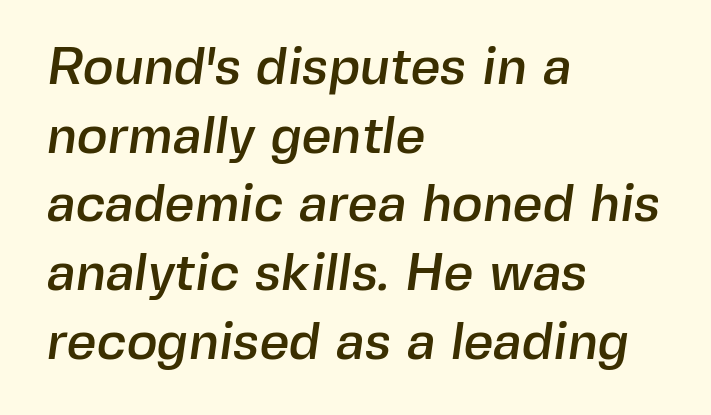
Proportional: the letters do not fall into vertical columns. The rendering anchors every line to the left-hand side. Baseline-to-baseline distance is the conventional proportion of letter height. What kind of face is this? One without serifs — a sans. Check the space under the baseline: it is left empty. Spacing between characters is what you'd get straight out of the box.
